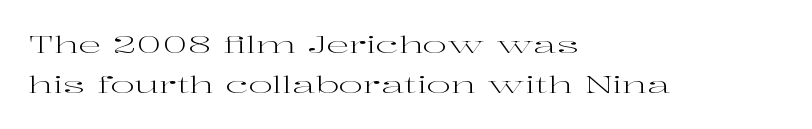
Q: Is the text bold? A: No.
Q: Is the text italic (slanted)? A: No, it is upright.
Q: Is the text underlined? A: No.
Q: How is the paragraph aligned? A: Left-aligned.
Q: Is the spacing between letters normal or unusually wide? A: Normal.
